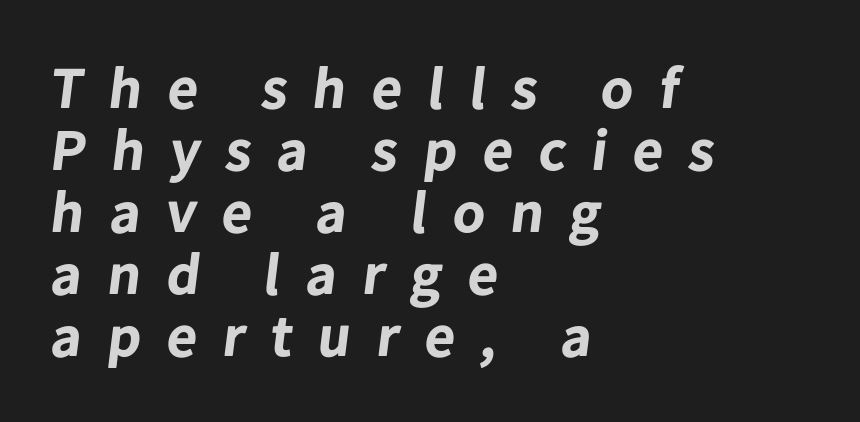
Q: Is the text bold? A: Yes.
Q: Is the typeface a serif or a sans-serif typeface? A: Sans-serif.
Q: Is the text underlined? A: No.
Q: How is the paragraph aligned? A: Left-aligned.
Q: Is the spacing between letters normal or unusually wide? A: Unusually wide.
Q: Is the spacing between lines tight, normal or loose? A: Tight.
Q: Width (condensed, normal, or wide)? A: Normal.
Q: Stroke contrast? A: Low.
Q: x-height? A: Medium.
Q: Monospaced? A: No.
